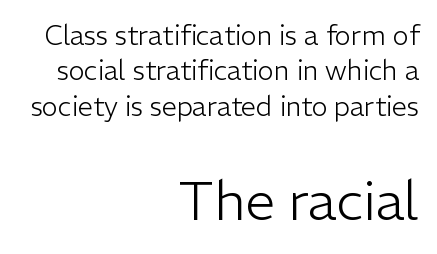
Q: Is the text bold? A: No.
Q: Is the text italic (slanted)? A: No, it is upright.
Q: Is the typeface a serif or a sans-serif typeface? A: Sans-serif.
Q: Is the text underlined? A: No.
Q: How is the paragraph aligned? A: Right-aligned.
Q: Is the spacing between letters normal or unusually wide? A: Normal.
Q: Is the spacing between lines tight, normal or loose? A: Normal.
Q: Which block of text is set in a larger size, the first (top) or the second (bottom)? A: The second (bottom) one.
Q: Width (condensed, normal, or wide)? A: Normal.
Q: Stroke contrast? A: Low.
Q: x-height? A: Medium.
Q: Monospaced? A: No.
